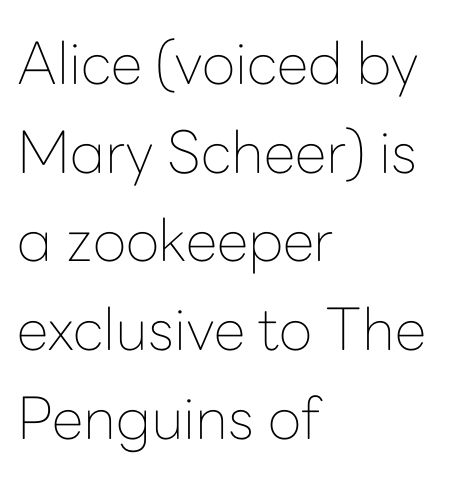
The image shows 58 px thin sans-serif type, upright; set left-aligned, normal line spacing (1.53x), normal letter spacing, not underlined; low stroke contrast and a medium x-height.
